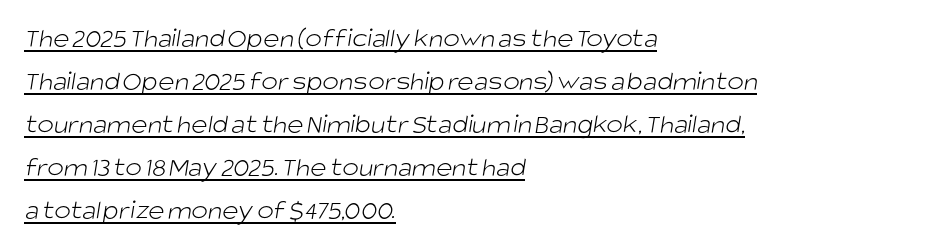
{"serif": "no", "bold": "no", "weight": "light", "width": "normal", "stroke_contrast": "low", "x_height": "large", "monospaced": "no", "underline": "yes", "align": "left", "line_spacing": "normal", "line_spacing_ratio": 1.54, "letter_spacing": "normal", "letter_spacing_em": 0.0, "glyph_px": 28}
